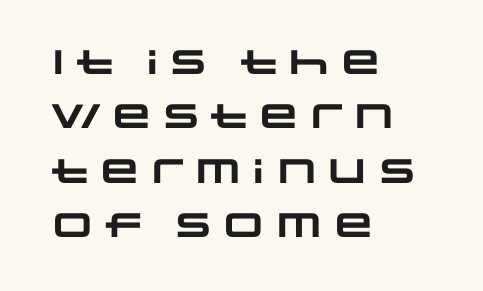
{"serif": "no", "bold": "yes", "weight": "heavy", "width": "wide", "stroke_contrast": "low", "x_height": "large", "monospaced": "no", "underline": "no", "align": "left", "line_spacing": "normal", "line_spacing_ratio": 1.6, "letter_spacing": "normal", "letter_spacing_em": 0.0, "glyph_px": 34}
